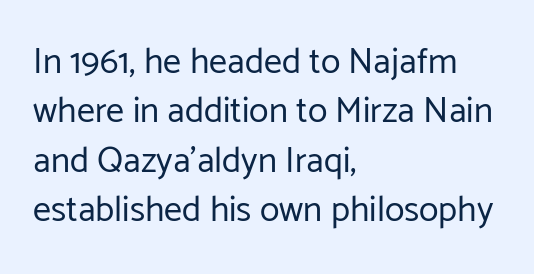
Q: Is the text bold? A: No.
Q: Is the text italic (slanted)? A: No, it is upright.
Q: Is the typeface a serif or a sans-serif typeface? A: Sans-serif.
Q: Is the text underlined? A: No.
Q: How is the paragraph aligned? A: Left-aligned.
Q: Is the spacing between letters normal or unusually wide? A: Normal.
Q: Is the spacing between lines tight, normal or loose? A: Normal.
Q: Width (condensed, normal, or wide)? A: Normal.
Q: Stroke contrast? A: Low.
Q: x-height? A: Medium.
Q: Monospaced? A: No.
